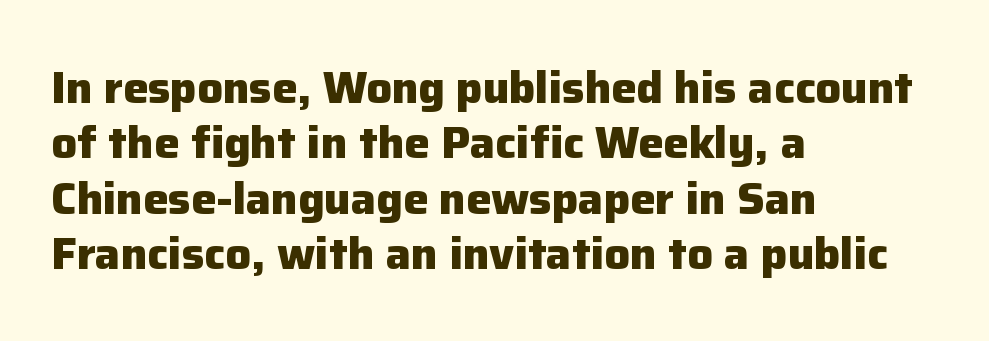
Q: Is the text bold? A: Yes.
Q: Is the text italic (slanted)? A: No, it is upright.
Q: Is the typeface a serif or a sans-serif typeface? A: Sans-serif.
Q: Is the text underlined? A: No.
Q: How is the paragraph aligned? A: Left-aligned.
Q: Is the spacing between letters normal or unusually wide? A: Normal.
Q: Width (condensed, normal, or wide)? A: Normal.
Q: Stroke contrast? A: Low.
Q: x-height? A: Medium.
Q: Monospaced? A: No.
